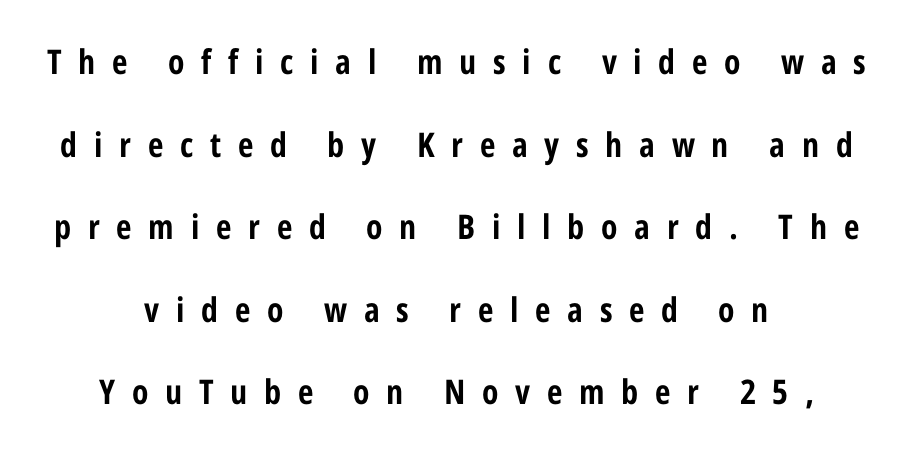
The words here are not underlined. Look at the tracking — it's clearly loosened, letters drifting apart. A dark, heavy texture on the line: the type is bold. No feet cap the strokes, marking this as sans-serif type.
